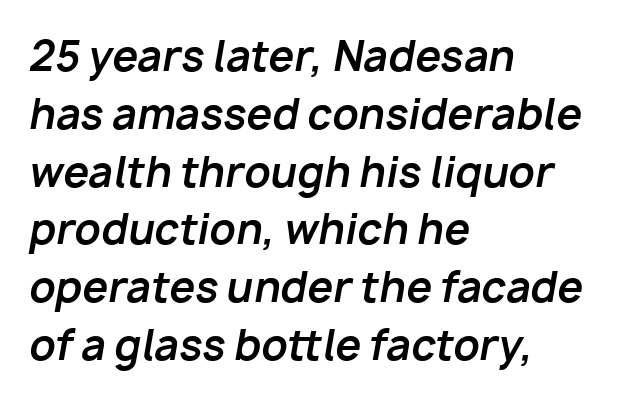
{"italic": "yes", "lean": "right", "slant_degrees": 10, "bold": "yes", "weight": "bold", "width": "normal", "stroke_contrast": "low", "x_height": "medium", "monospaced": "no", "underline": "no", "align": "left", "line_spacing": "normal", "line_spacing_ratio": 1.41, "letter_spacing": "normal", "letter_spacing_em": 0.0, "glyph_px": 41}
